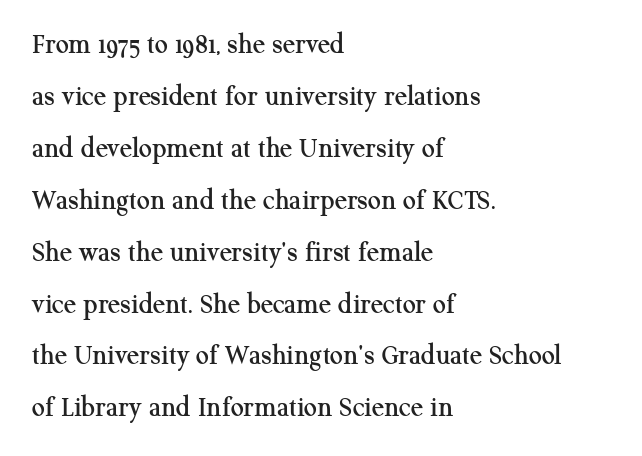
A typesetter would call this proportional, since set widths differ per character. Font category for this specimen: serif. Ascenders rise straight up at ninety degrees. The typesetter chose a ragged-right arrangement here. The baseline area is clear. Nothing unusual about the tracking: characters are spaced as the font intends.
